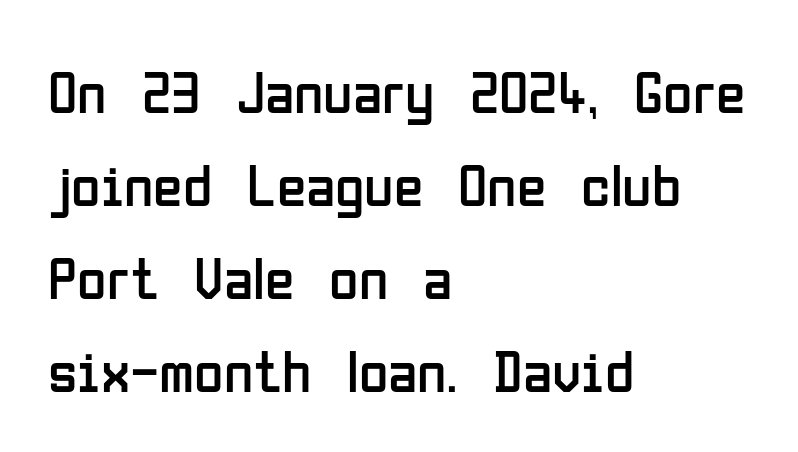
These lines are rendered in a variable-pitch font. You can tell it's not italic because the verticals are truly vertical. The type family on display is of the sans-serif kind. The rendering anchors every line to the left-hand side. Standard letterfit; no display-style spreading of the glyphs.
